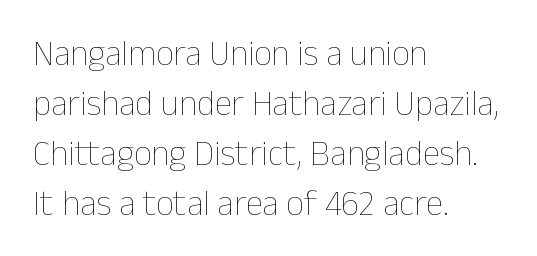
The text block is weighted toward the left margin, trailing off unevenly rightward. A quiet, ordinary-to-light weight characterises the typeface. Note the varied advance widths — an 'i' is clearly narrower than an 'm'. Unmarked baselines from the first word to the last. In terms of leading, this rendering sits right in the middle.
